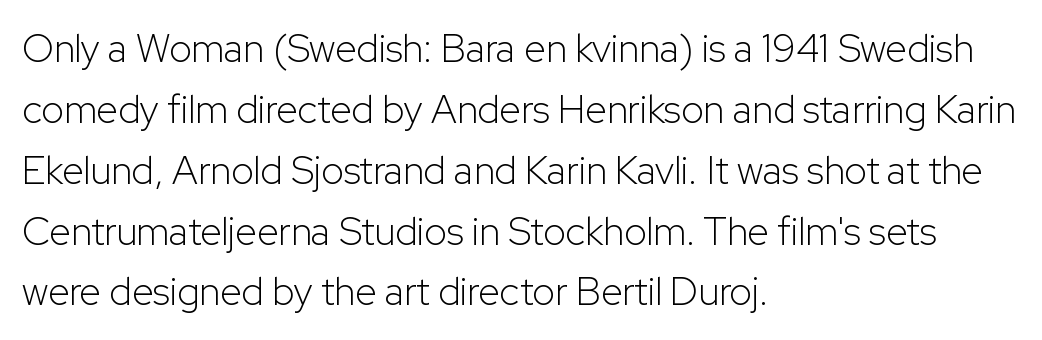
{"serif": "no", "italic": "no", "bold": "no", "weight": "light", "width": "normal", "stroke_contrast": "low", "x_height": "medium", "monospaced": "no", "underline": "no", "align": "left", "line_spacing": "normal", "line_spacing_ratio": 1.56, "letter_spacing": "normal", "letter_spacing_em": 0.0, "glyph_px": 39}
